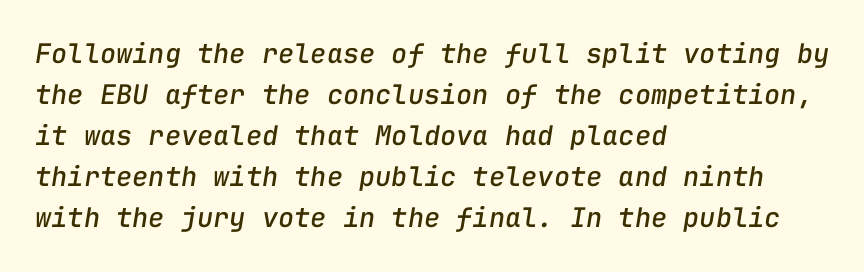
Standard letterfit; no display-style spreading of the glyphs. Line spacing here is normal. You can tell it's italic because the verticals aren't actually vertical. No word sits above an underline.
